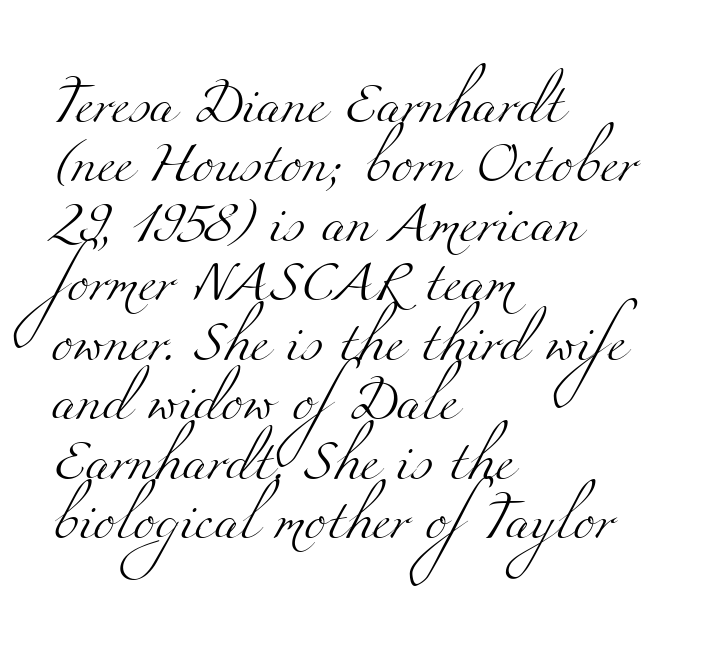
The image shows 41 px light, wide type; set left-aligned, normal line spacing (1.45x), normal letter spacing, not underlined; medium stroke contrast and a small x-height.
